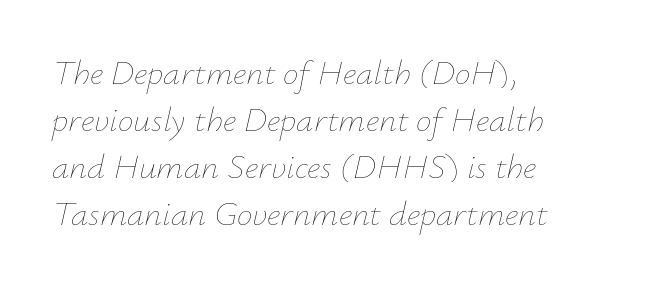
The image shows 35 px thin type, italic (leaning right); set left-aligned, normal line spacing (1.34x), normal letter spacing, not underlined; low stroke contrast and a small x-height.
